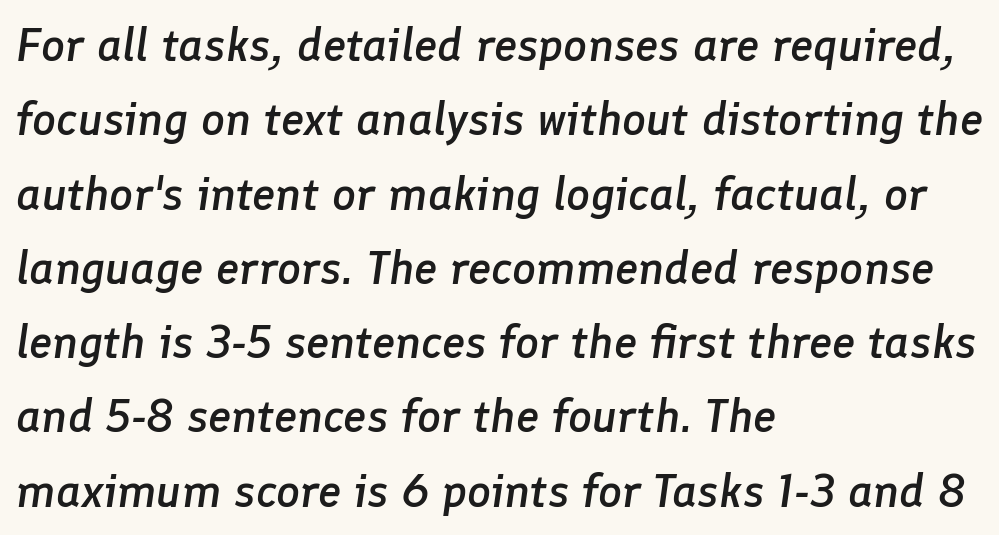
Q: Is the text bold? A: Semi-bold.
Q: Is the text italic (slanted)? A: Yes, it leans right by about 8 degrees.
Q: Is the text underlined? A: No.
Q: How is the paragraph aligned? A: Left-aligned.
Q: Is the spacing between letters normal or unusually wide? A: Normal.
Q: Is the spacing between lines tight, normal or loose? A: Normal.
Q: Width (condensed, normal, or wide)? A: Normal.
Q: Stroke contrast? A: Low.
Q: x-height? A: Medium.
Q: Monospaced? A: No.
